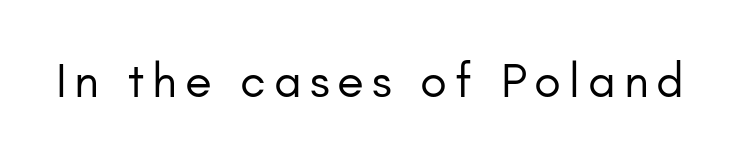
{"serif": "no", "italic": "no", "bold": "no", "weight": "regular", "width": "normal", "stroke_contrast": "low", "x_height": "small", "monospaced": "no", "underline": "no", "glyph_px": 49}
